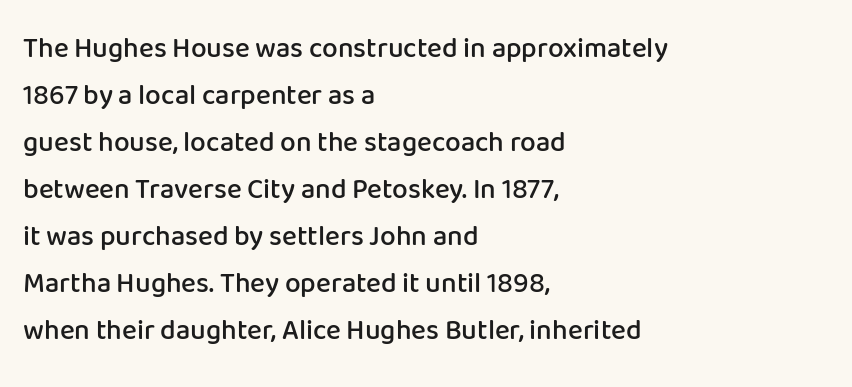
Q: Is the text bold? A: Semi-bold.
Q: Is the text italic (slanted)? A: No, it is upright.
Q: Is the typeface a serif or a sans-serif typeface? A: Sans-serif.
Q: Is the text underlined? A: No.
Q: How is the paragraph aligned? A: Left-aligned.
Q: Is the spacing between letters normal or unusually wide? A: Normal.
Q: Is the spacing between lines tight, normal or loose? A: Normal.
Q: Width (condensed, normal, or wide)? A: Normal.
Q: Stroke contrast? A: Low.
Q: x-height? A: Medium.
Q: Monospaced? A: No.
